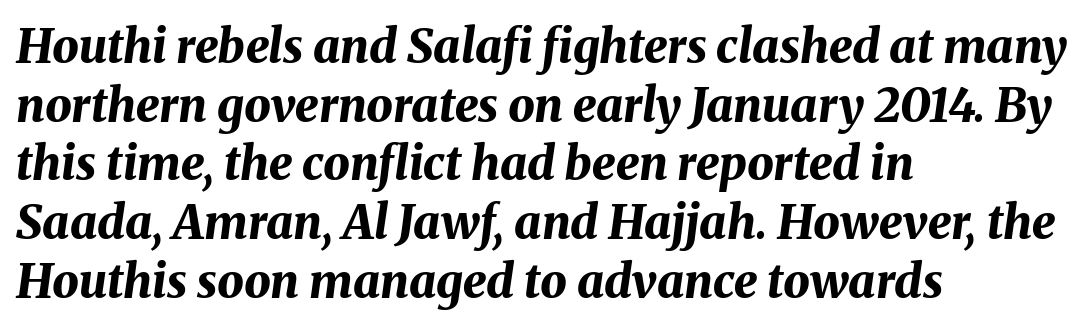
Q: Is the text bold? A: Yes.
Q: Is the text italic (slanted)? A: Yes, it leans right by about 8 degrees.
Q: Is the text underlined? A: No.
Q: How is the paragraph aligned? A: Left-aligned.
Q: Is the spacing between letters normal or unusually wide? A: Normal.
Q: Is the spacing between lines tight, normal or loose? A: Normal.
Q: Width (condensed, normal, or wide)? A: Normal.
Q: Stroke contrast? A: Medium.
Q: x-height? A: Medium.
Q: Monospaced? A: No.
